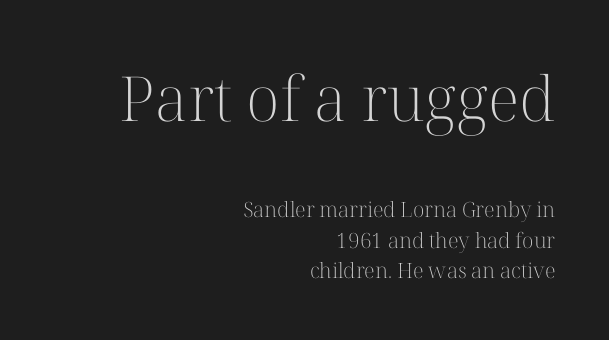
Normally led — the rows are evenly, conventionally spaced. Which margin do the lines hug? The right one — the left edge is uneven. Glance below the letters and you will spot only blank space. Is the letter spacing exaggerated? No — it looks like the ordinary default. Nope, not italic — everything's standing straight. The more generous point size was reserved for the upper chunk.
